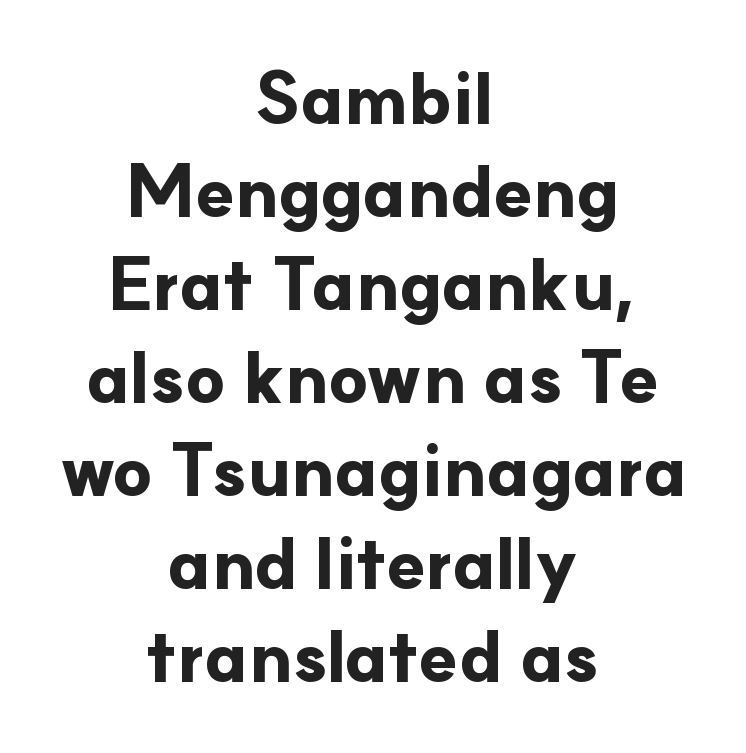
Compared with typical paragraphs, the rows here are spaced about the same. These lines are rendered in a variable-pitch font. The axis of the letterforms is exactly vertical. Heft: maximum for text — a bold.
